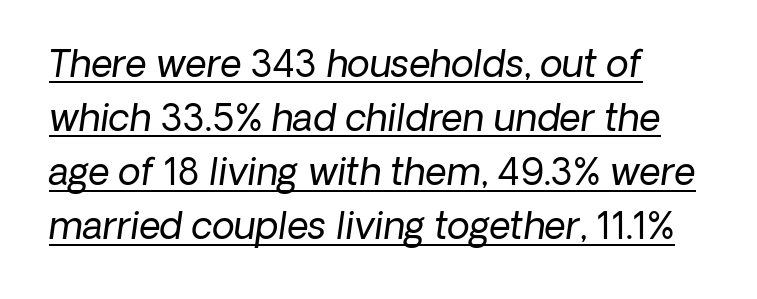
These lines are composed in type without serifs. Spacing verdict: proportional, widths tailored to each character. Underlining? Definitely there. The font sits on the lighter half of the weight spectrum, regular included. The tracking reads as untouched default to a designer's eye. Normally led — the rows are evenly, conventionally spaced.
